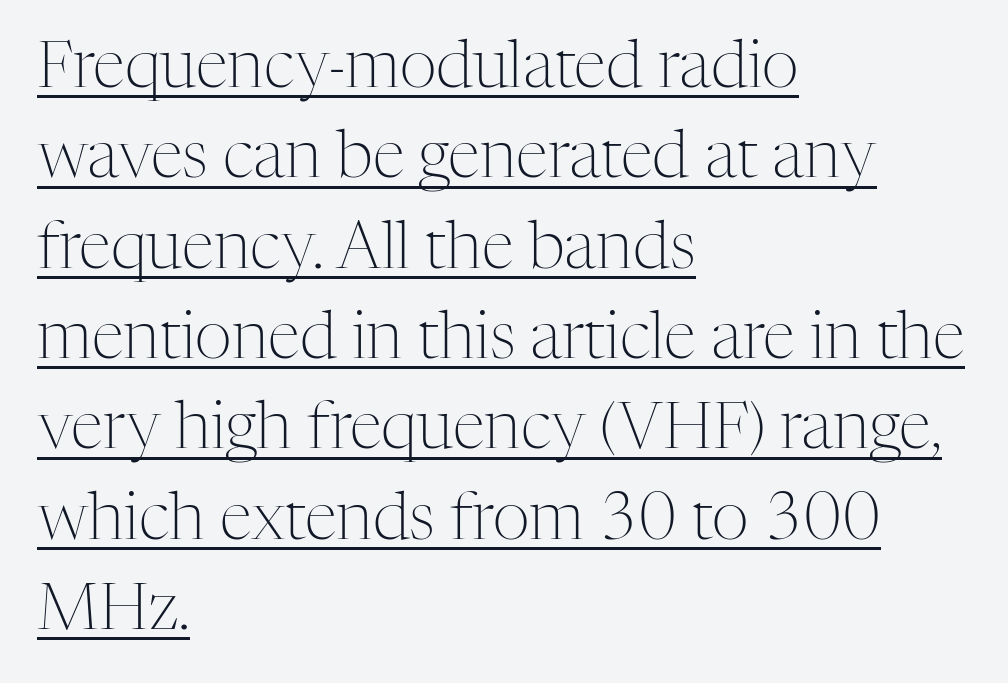
Students, observe the line beneath the letters — that is underlining. Does the type have serifs? Yes, each stem ends in a small foot. This sample has the flowing, uneven cadence of proportional lettering. The gaps between neighbouring characters are ordinary and unremarkable. A typesetter would call this leading conventional body-copy spacing. Upright lettering throughout.
